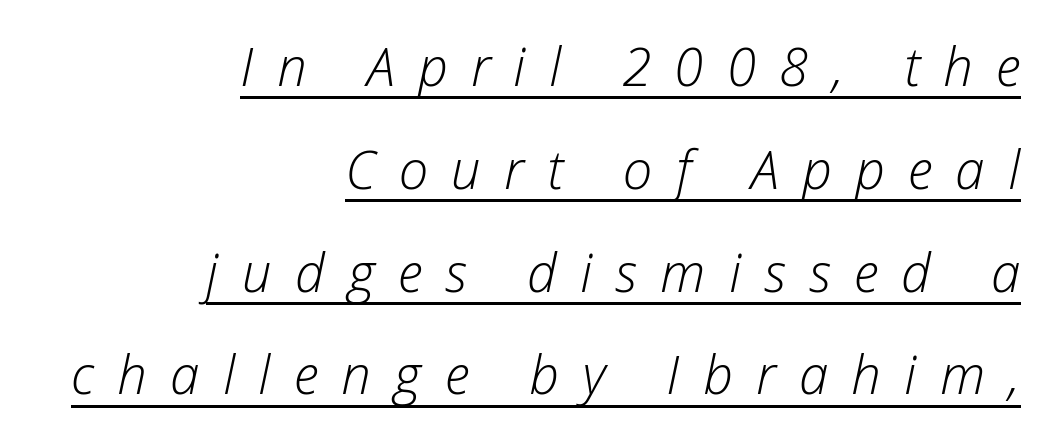
{"italic": "yes", "lean": "right", "slant_degrees": 12, "bold": "no", "weight": "light", "width": "normal", "stroke_contrast": "low", "x_height": "medium", "monospaced": "no", "underline": "yes", "align": "right", "line_spacing": "loose", "line_spacing_ratio": 1.94, "letter_spacing": "wide", "letter_spacing_em": 0.44, "glyph_px": 53}
